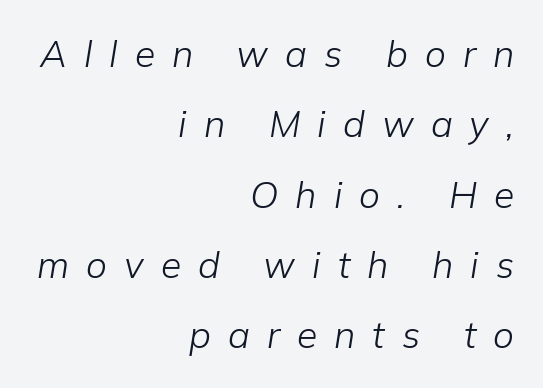
The image shows 37 px light type, italic (leaning right); set right-aligned, loose line spacing (1.9x), unusually wide letter spacing (+0.46 em), not underlined; low stroke contrast and a medium x-height.
